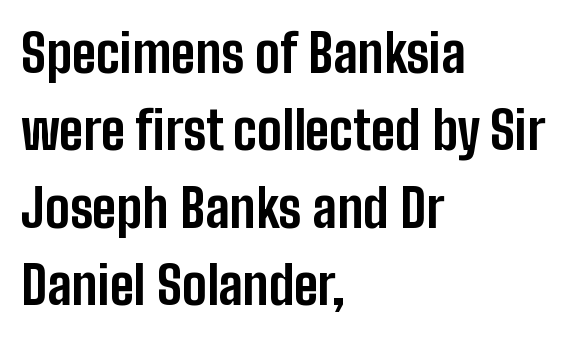
The image shows 52 px bold, condensed sans-serif type, upright; set left-aligned, normal line spacing (1.49x), normal letter spacing, not underlined; low stroke contrast and a medium x-height.
